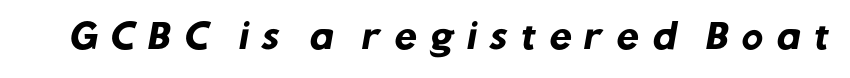
The image shows 33 px heavy sans-serif type; set unusually wide letter spacing (+0.35 em), not underlined; low stroke contrast and a medium x-height.
